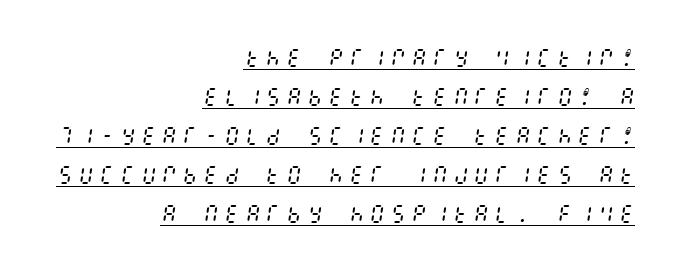
{"italic": "yes", "lean": "right", "slant_degrees": 8, "bold": "no", "underline": "yes", "align": "right", "line_spacing": "loose", "line_spacing_ratio": 1.95, "letter_spacing": "wide", "letter_spacing_em": 0.24, "glyph_px": 20}
